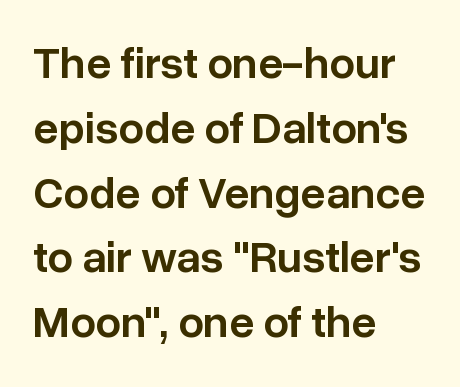
{"serif": "no", "italic": "no", "bold": "semi", "weight": "semibold", "width": "normal", "stroke_contrast": "low", "x_height": "medium", "monospaced": "no", "underline": "no", "align": "left", "line_spacing": "normal", "line_spacing_ratio": 1.44, "letter_spacing": "normal", "letter_spacing_em": 0.0, "glyph_px": 45}
